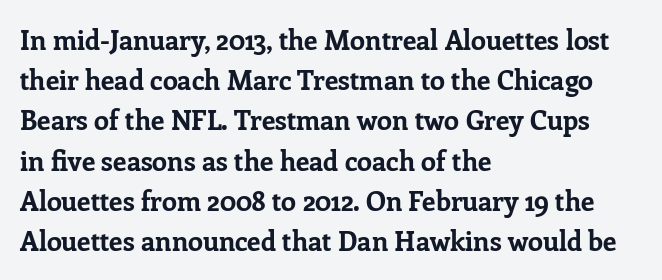
The rag falls on the right side of this text block. The axis of the letterforms is exactly vertical. Descender tails drop into unmarked territory. Inter-character spacing is left at the font's built-in metrics. Heavy, bold letterforms.
